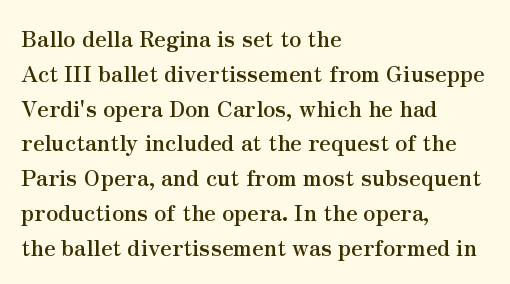
The image shows 22 px bold type, upright; set left-aligned, normal line spacing (1.58x), normal letter spacing, not underlined.
